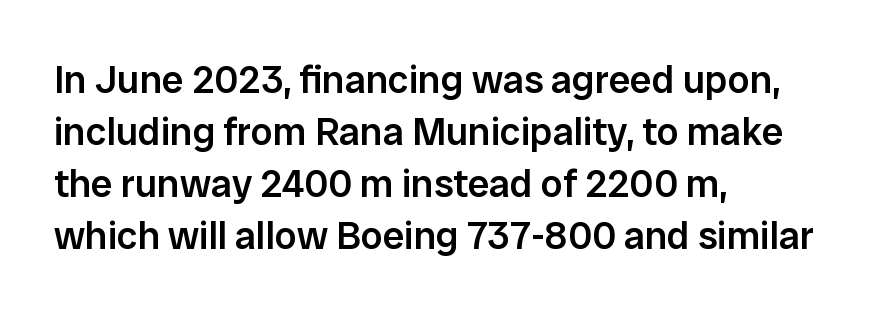
{"serif": "no", "italic": "no", "bold": "semi", "weight": "semibold", "width": "normal", "stroke_contrast": "low", "x_height": "medium", "monospaced": "no", "underline": "no", "align": "left", "line_spacing": "normal", "line_spacing_ratio": 1.33, "letter_spacing": "normal", "letter_spacing_em": 0.0, "glyph_px": 39}
